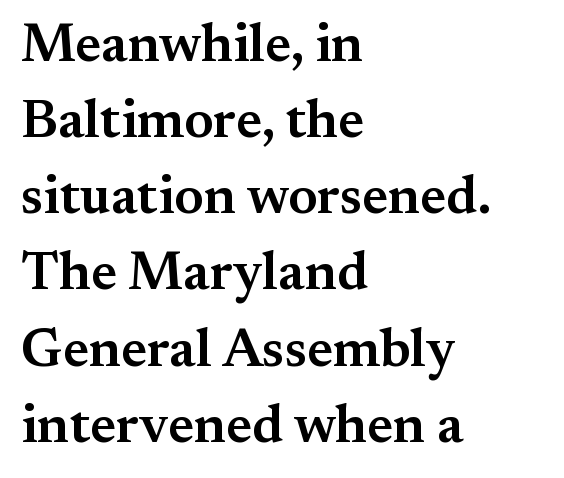
{"serif": "yes", "italic": "no", "bold": "semi", "weight": "semibold", "width": "normal", "stroke_contrast": "medium", "x_height": "small", "monospaced": "no", "underline": "no", "align": "left", "line_spacing": "normal", "line_spacing_ratio": 1.41, "letter_spacing": "normal", "letter_spacing_em": 0.0, "glyph_px": 54}
